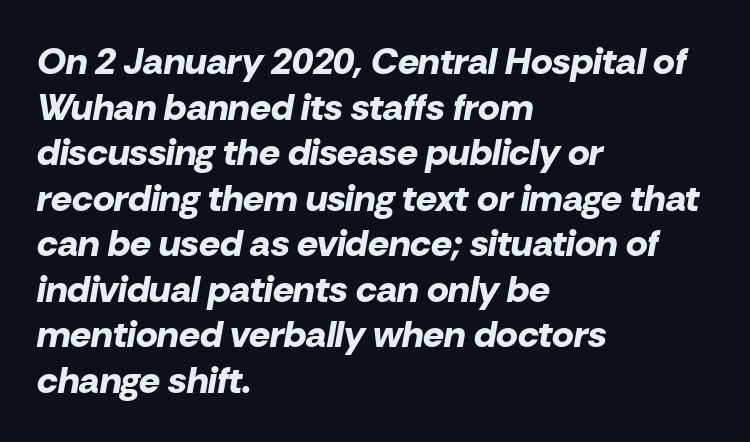
{"italic": "yes", "lean": "right", "slant_degrees": 10, "bold": "yes", "weight": "bold", "width": "normal", "stroke_contrast": "low", "x_height": "medium", "monospaced": "no", "underline": "no", "align": "left", "line_spacing_ratio": 1.23, "letter_spacing": "normal", "letter_spacing_em": 0.0, "glyph_px": 37}
